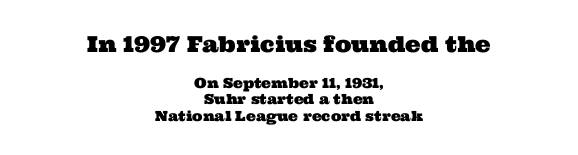
{"underline": "no", "align": "center", "line_spacing_ratio": 1.19, "letter_spacing": "normal", "letter_spacing_em": 0.0, "larger_block": "first", "size_ratio": 1.57, "glyph_px": 22}
